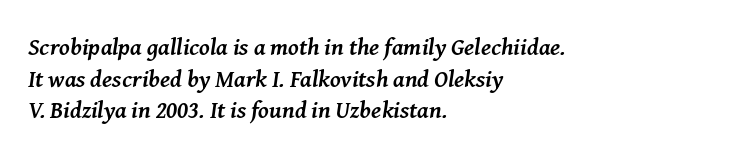
{"italic": "yes", "lean": "right", "slant_degrees": 8, "bold": "yes", "underline": "no", "align": "left", "line_spacing": "normal", "line_spacing_ratio": 1.32, "letter_spacing": "normal", "letter_spacing_em": 0.0, "glyph_px": 24}
